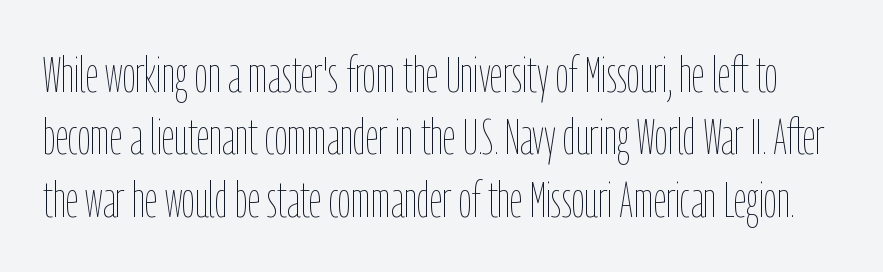
Lines of text with bare space underneath. Compared with a typical body face, this is equally light or lighter still. This block has exactly the height ordinary leading produces. You could not count columns in this text — the font is proportionally spaced. Upright lettering throughout.
